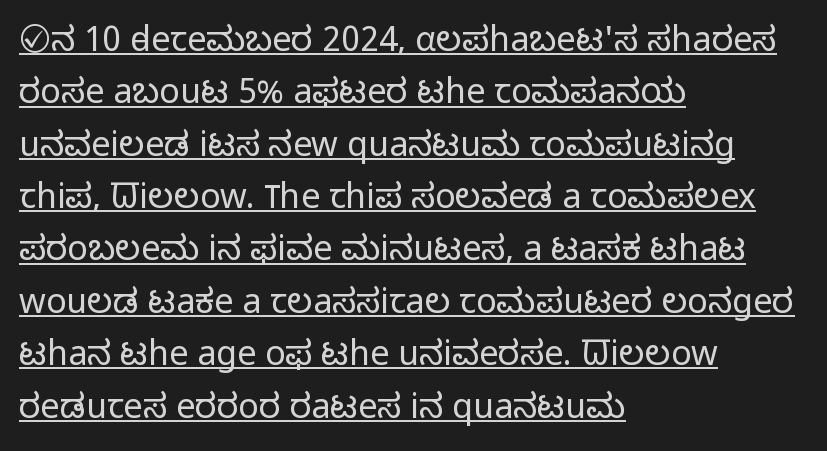
{"serif": "no", "italic": "no", "bold": "no", "weight": "light", "width": "normal", "stroke_contrast": "low", "x_height": "medium", "monospaced": "no", "underline": "yes", "align": "left", "line_spacing": "normal", "line_spacing_ratio": 1.54, "letter_spacing": "normal", "letter_spacing_em": 0.0, "glyph_px": 34}
